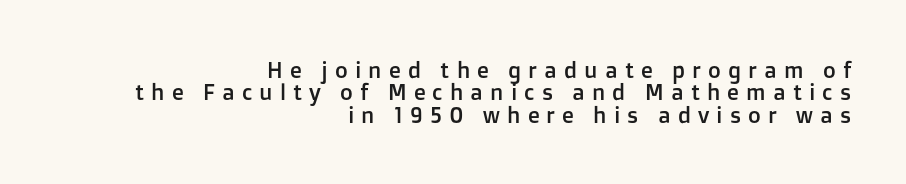
The image shows 22 px text type, upright; set right-aligned, tight line spacing (1.02x), unusually wide letter spacing (+0.32 em), not underlined.
